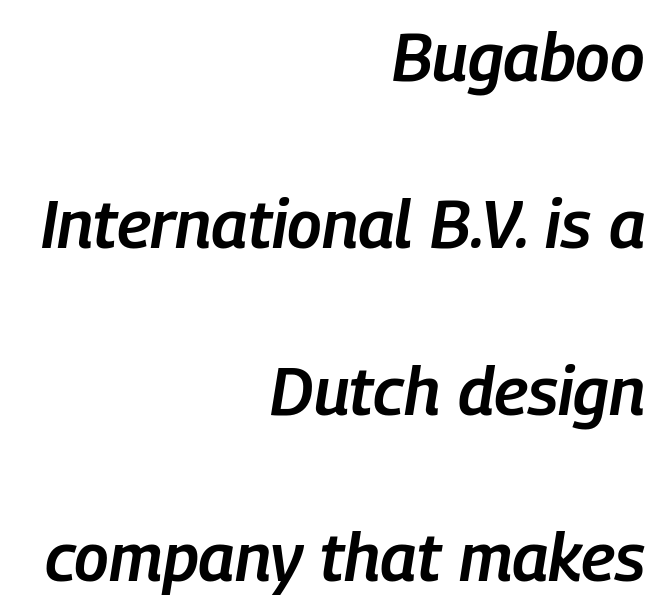
Q: Is the text bold? A: Semi-bold.
Q: Is the text italic (slanted)? A: Yes, it leans right by about 9 degrees.
Q: Is the text underlined? A: No.
Q: How is the paragraph aligned? A: Right-aligned.
Q: Is the spacing between letters normal or unusually wide? A: Normal.
Q: Is the spacing between lines tight, normal or loose? A: Loose.
Q: Width (condensed, normal, or wide)? A: Condensed.
Q: Stroke contrast? A: Low.
Q: x-height? A: Medium.
Q: Monospaced? A: No.
